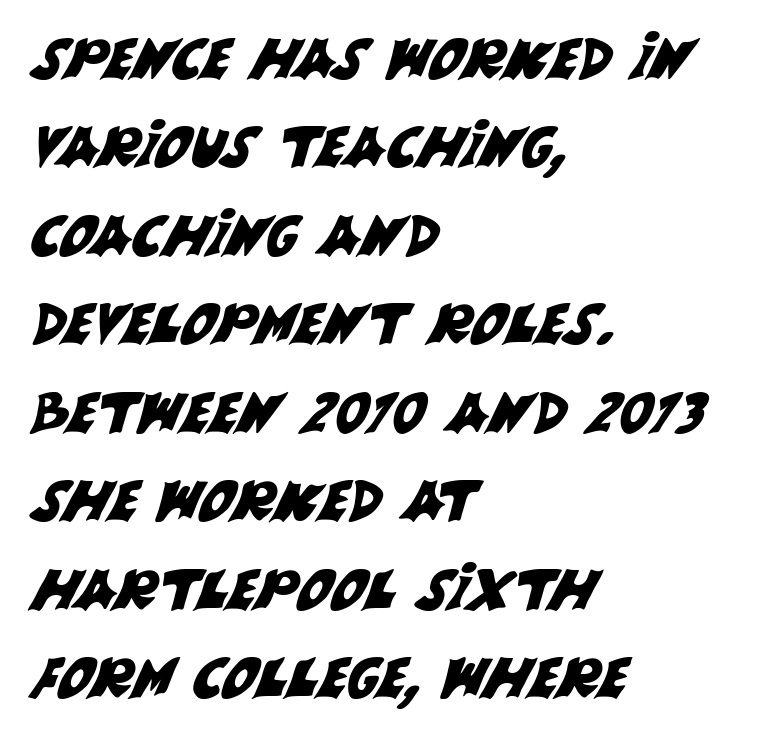
{"serif": "no", "width": "normal", "stroke_contrast": "medium", "x_height": "large", "monospaced": "no", "underline": "no", "align": "left", "line_spacing": "normal", "line_spacing_ratio": 1.58, "letter_spacing": "normal", "letter_spacing_em": 0.0, "glyph_px": 56}
